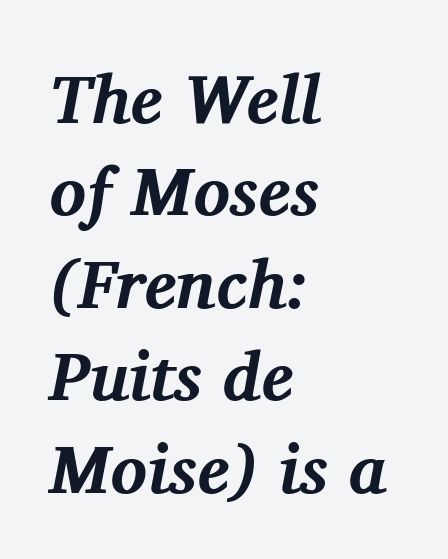
Slanted lettering throughout. Students, this is bold: see how much ink each stroke carries. The rows are spaced the way most documents space them. Words appear dense and cohesive because spacing is normal. The string is rendered with underlining switched off. All the whitespace from short lines collects on the right.
